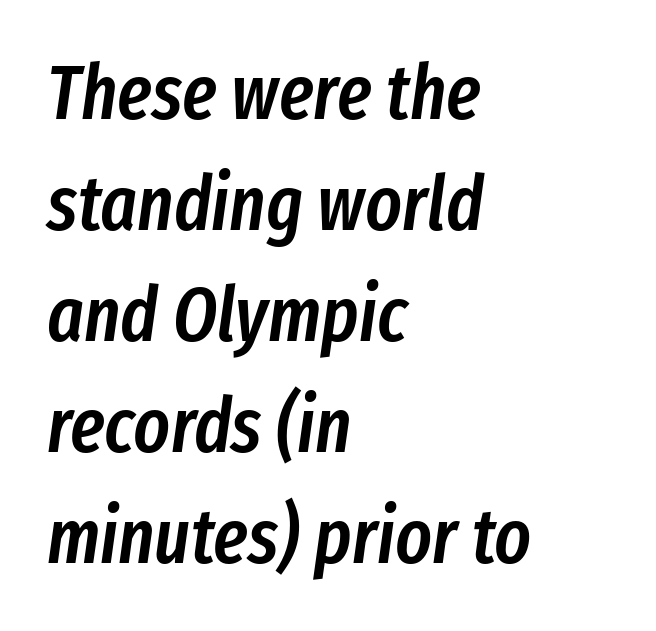
The image shows 77 px semibold, condensed type, italic (leaning right); set left-aligned, normal line spacing (1.44x), normal letter spacing, not underlined; low stroke contrast and a medium x-height.
